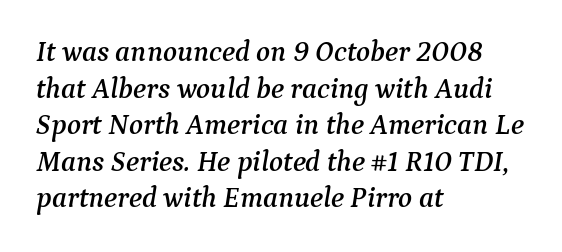
The rendering uses a moderate line-height, typical for paragraphs. The horizontal fit of the characters is conventional and even. Small tapered or slab feet sit at the stroke ends, so this counts as serif. Check under the words: just untouched page. Is the type slanted? Yes — the strokes lean at a clear angle.
